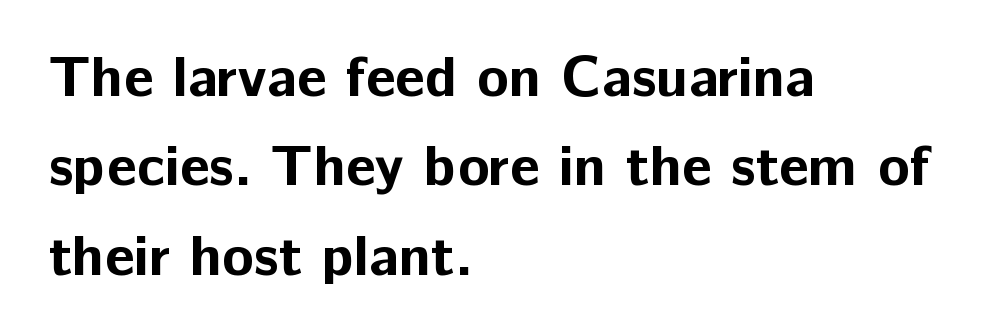
The image shows 58 px bold sans-serif type, upright; set left-aligned, normal line spacing (1.54x), normal letter spacing, not underlined; low stroke contrast and a medium x-height.
